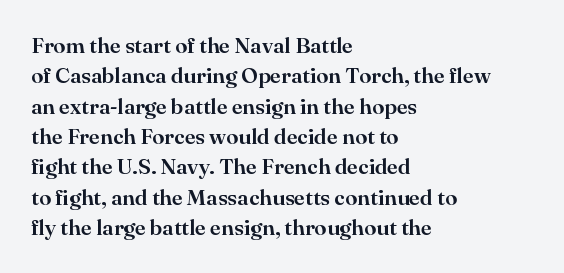
Descenders are the only things crossing below the line. The paragraph has a hard left edge and a soft right edge. Nothing unusual about the tracking: characters are spaced as the font intends. Vertically, the passage feels balanced, rows spaced as you'd expect. If you drew a line through each stem, it would be perfectly vertical.
